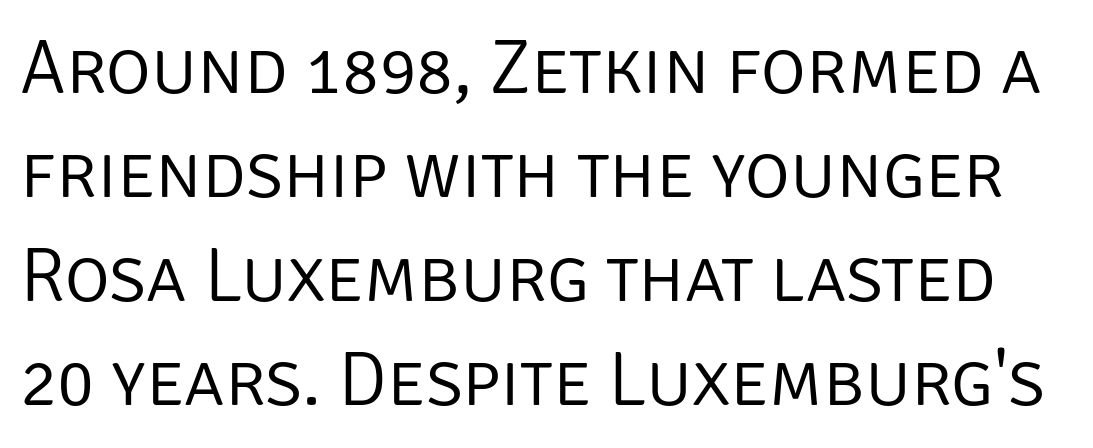
The strip under each line holds only bare page. Think of a printed novel: that variable character pitch is what you see here. These glyphs show unthickened strokes, regular width or finer. I'd call this a sans setting — the letters go barefoot. Letter spacing: default.
